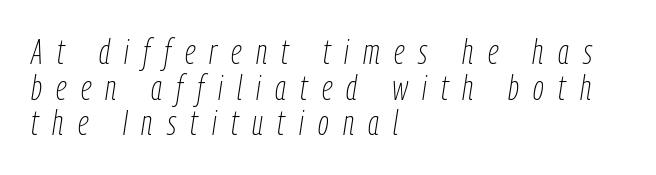
{"italic": "yes", "lean": "right", "slant_degrees": 9, "bold": "no", "weight": "thin", "width": "condensed", "stroke_contrast": "low", "x_height": "medium", "monospaced": "no", "underline": "no", "align": "left", "line_spacing": "tight", "line_spacing_ratio": 1.05, "letter_spacing": "wide", "letter_spacing_em": 0.42, "glyph_px": 34}
